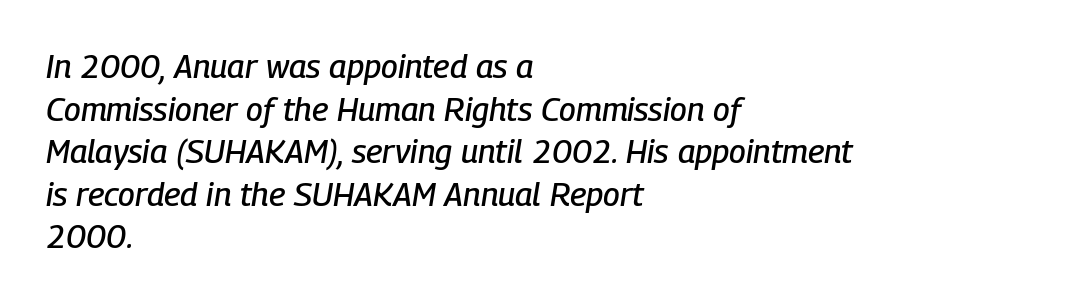
{"italic": "yes", "lean": "right", "slant_degrees": 9, "width": "condensed", "stroke_contrast": "low", "x_height": "medium", "monospaced": "no", "underline": "no", "align": "left", "line_spacing": "normal", "line_spacing_ratio": 1.29, "letter_spacing": "normal", "letter_spacing_em": 0.0, "glyph_px": 33}
